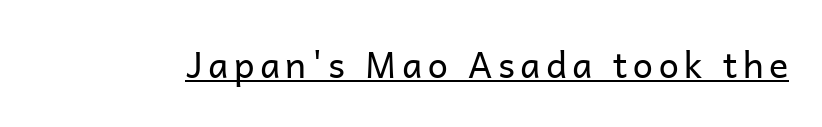
{"serif": "no", "italic": "no", "bold": "no", "weight": "regular", "width": "normal", "stroke_contrast": "low", "x_height": "medium", "monospaced": "no", "underline": "yes", "glyph_px": 36}
